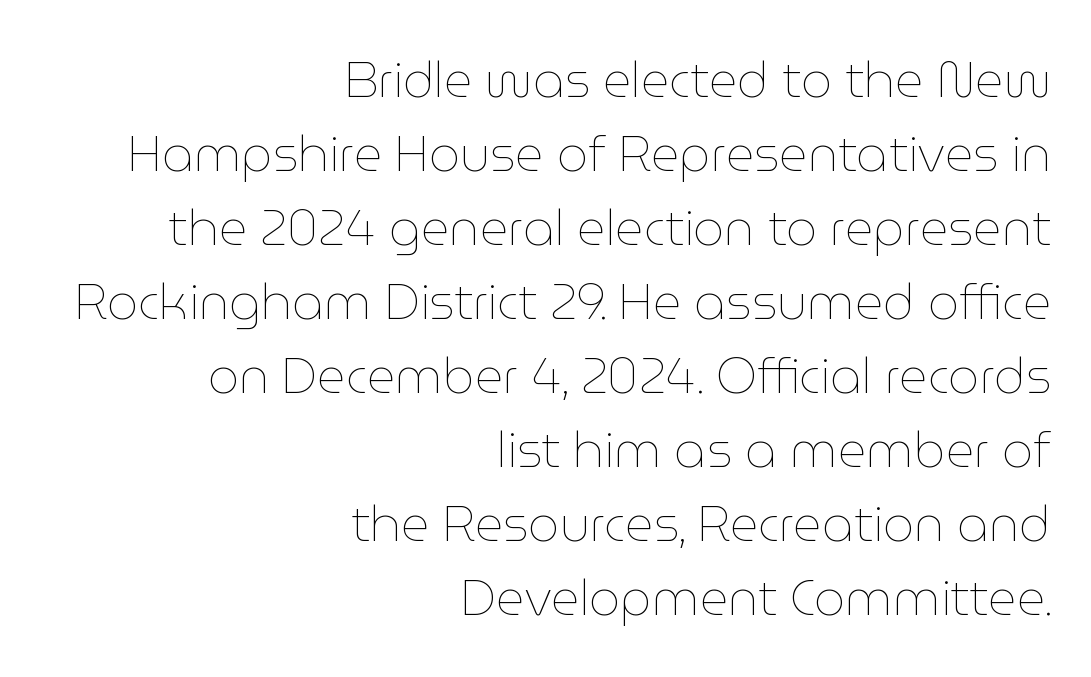
The image shows 49 px thin type, upright; set right-aligned, normal line spacing (1.51x), normal letter spacing, not underlined; low stroke contrast and a medium x-height.
